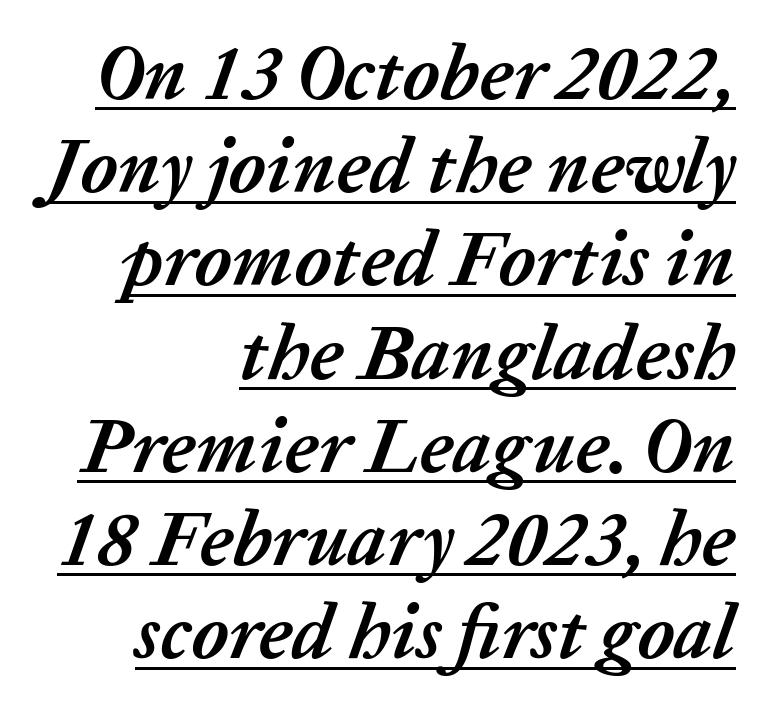
{"italic": "yes", "lean": "right", "slant_degrees": 20, "bold": "yes", "weight": "semibold", "width": "normal", "stroke_contrast": "low", "x_height": "medium", "monospaced": "no", "underline": "yes", "align": "right", "line_spacing_ratio": 1.21, "letter_spacing": "normal", "letter_spacing_em": 0.0, "glyph_px": 77}
